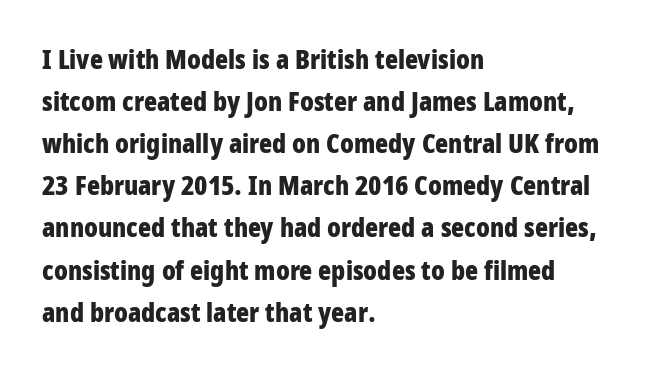
The image shows 27 px bold type, upright; set left-aligned, normal line spacing (1.56x), normal letter spacing, not underlined.
